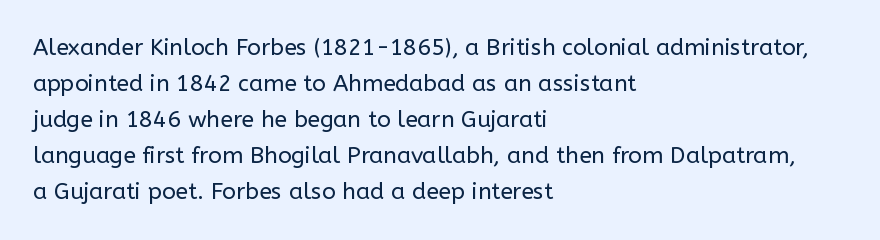
The image shows 23 px text type, upright; set left-aligned, normal line spacing (1.57x), normal letter spacing, not underlined.
